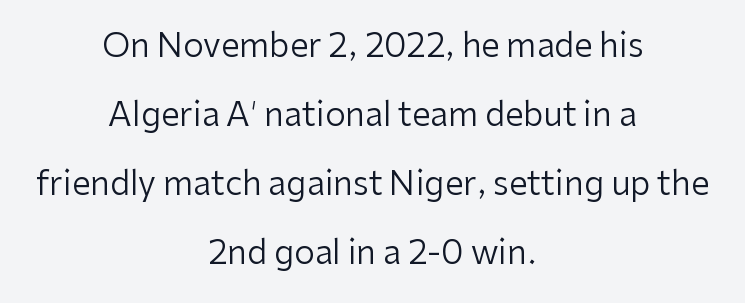
{"serif": "no", "italic": "no", "bold": "no", "weight": "regular", "width": "normal", "stroke_contrast": "low", "x_height": "medium", "monospaced": "no", "underline": "no", "align": "center", "line_spacing": "loose", "line_spacing_ratio": 2.09, "letter_spacing": "normal", "letter_spacing_em": 0.0, "glyph_px": 33}
